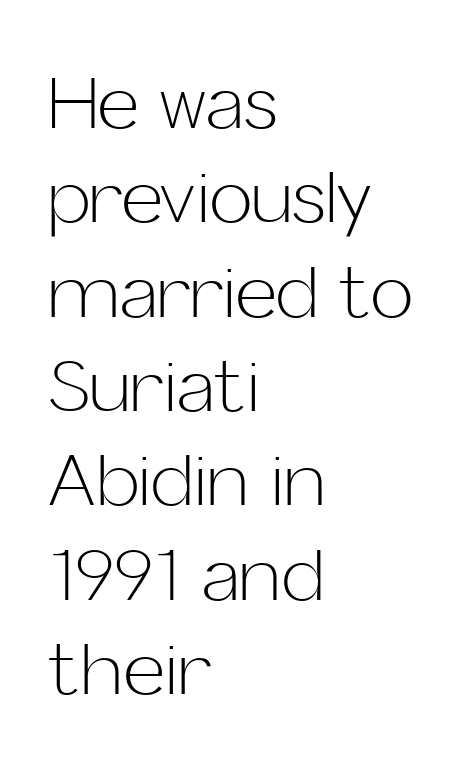
The image shows 72 px light sans-serif type, upright; set left-aligned, normal line spacing (1.31x), normal letter spacing, not underlined; low stroke contrast and a medium x-height.
